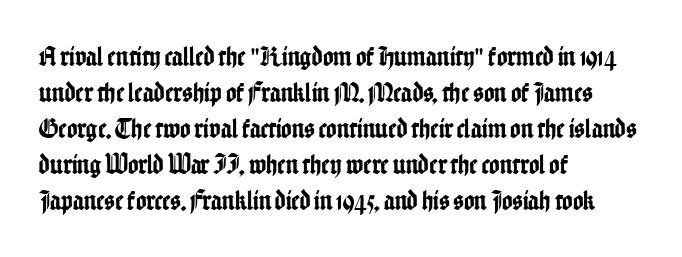
{"serif": "no", "italic": "no", "width": "condensed", "stroke_contrast": "low", "x_height": "medium", "monospaced": "no", "underline": "no", "align": "left", "line_spacing": "normal", "line_spacing_ratio": 1.29, "letter_spacing": "normal", "letter_spacing_em": 0.0, "glyph_px": 28}
